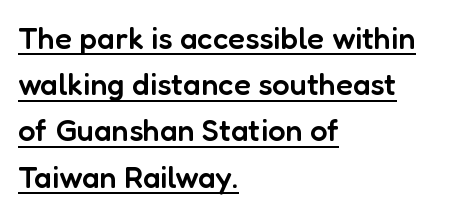
{"serif": "no", "italic": "no", "bold": "semi", "weight": "semibold", "width": "normal", "stroke_contrast": "low", "x_height": "medium", "monospaced": "no", "underline": "yes", "align": "left", "line_spacing": "normal", "line_spacing_ratio": 1.49, "letter_spacing": "normal", "letter_spacing_em": 0.0, "glyph_px": 31}
